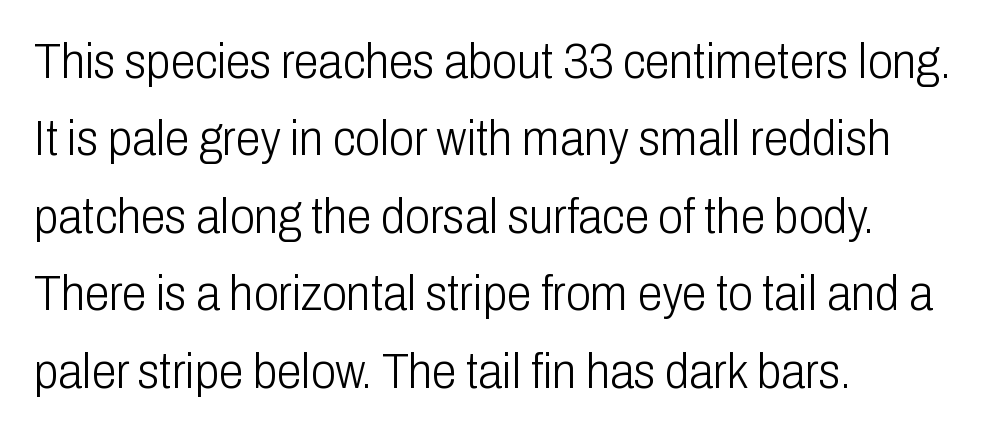
The image shows 50 px light, condensed sans-serif type, upright; set left-aligned, normal line spacing (1.55x), normal letter spacing, not underlined; low stroke contrast and a medium x-height.
